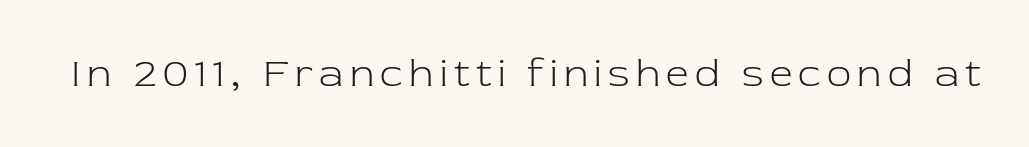
Type style note: has serifs. Proportional: the letters do not fall into vertical columns. Beneath every word, the page is bare. When letters stand straight like this, we call the style roman or upright. Ink coverage per letter is moderate at most.
